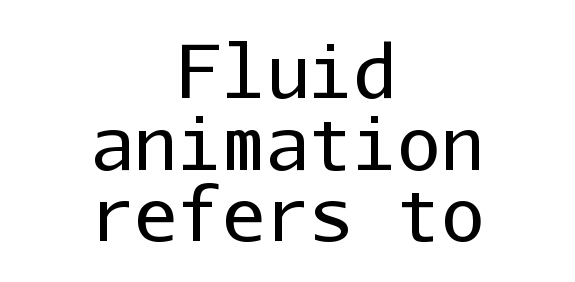
A typesetter would call this zero additional tracking. Nope, no serifs anywhere on these letters. Honestly, there is no underline to notice here at all. Looks like terminal output: every glyph gets an equal slot. No extra ink here — the face is not bold.
